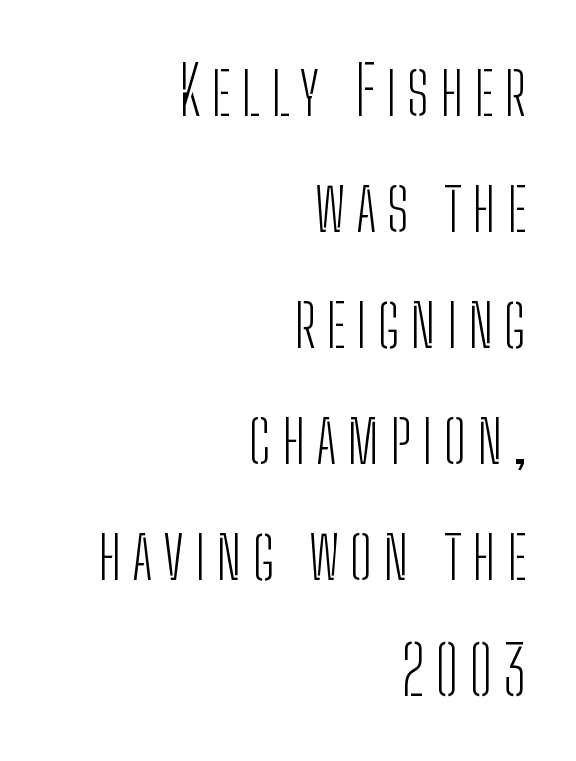
{"serif": "no", "italic": "no", "bold": "no", "weight": "light", "width": "condensed", "stroke_contrast": "low", "x_height": "medium", "monospaced": "no", "underline": "no", "align": "right", "line_spacing_ratio": 1.73, "glyph_px": 67}
